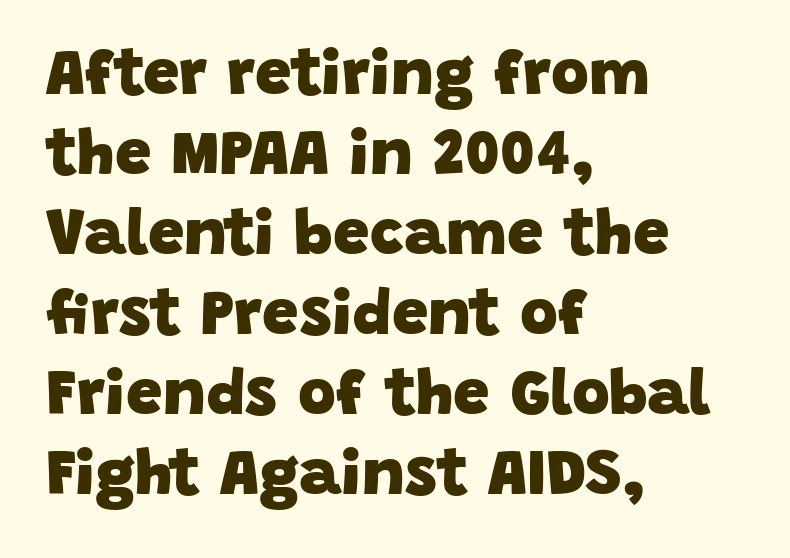
Q: Is the text bold? A: Yes.
Q: Is the typeface a serif or a sans-serif typeface? A: Sans-serif.
Q: Is the text underlined? A: No.
Q: How is the paragraph aligned? A: Left-aligned.
Q: Is the spacing between letters normal or unusually wide? A: Normal.
Q: Width (condensed, normal, or wide)? A: Normal.
Q: Stroke contrast? A: Low.
Q: x-height? A: Large.
Q: Monospaced? A: No.
